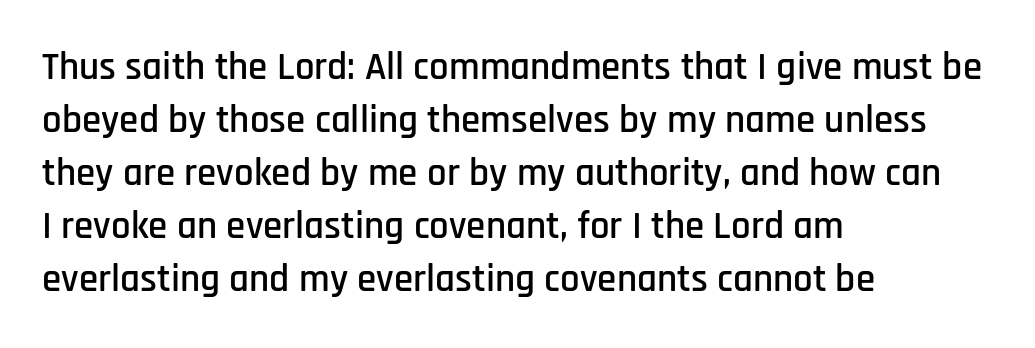
{"serif": "no", "italic": "no", "width": "condensed", "stroke_contrast": "low", "x_height": "large", "monospaced": "no", "underline": "no", "align": "left", "line_spacing": "normal", "line_spacing_ratio": 1.36, "letter_spacing": "normal", "letter_spacing_em": 0.0, "glyph_px": 39}
